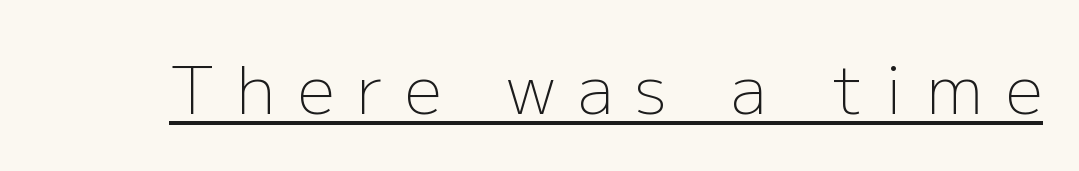
{"serif": "no", "italic": "no", "bold": "no", "weight": "light", "width": "normal", "stroke_contrast": "low", "x_height": "medium", "monospaced": "no", "underline": "yes", "letter_spacing": "wide", "letter_spacing_em": 0.34, "glyph_px": 66}
